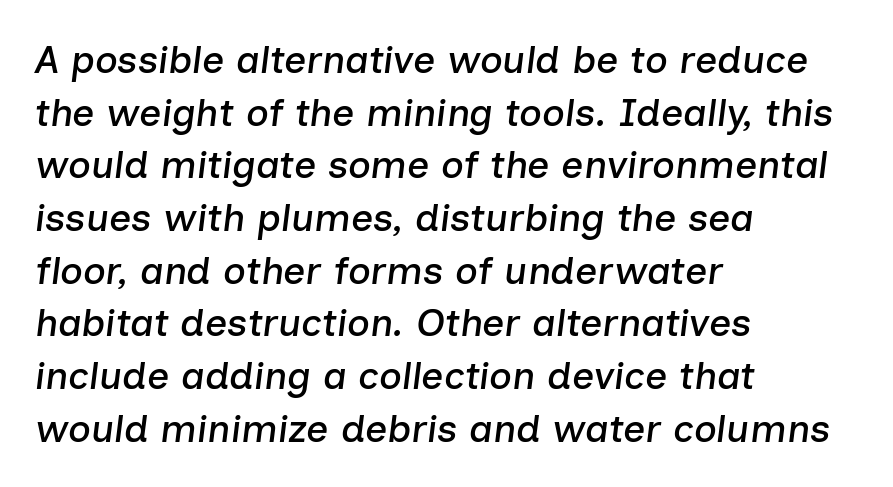
Q: Is the text italic (slanted)? A: Yes, it leans right by about 7 degrees.
Q: Is the text underlined? A: No.
Q: How is the paragraph aligned? A: Left-aligned.
Q: Is the spacing between letters normal or unusually wide? A: Normal.
Q: Is the spacing between lines tight, normal or loose? A: Normal.
Q: Width (condensed, normal, or wide)? A: Normal.
Q: Stroke contrast? A: Low.
Q: x-height? A: Medium.
Q: Monospaced? A: No.
